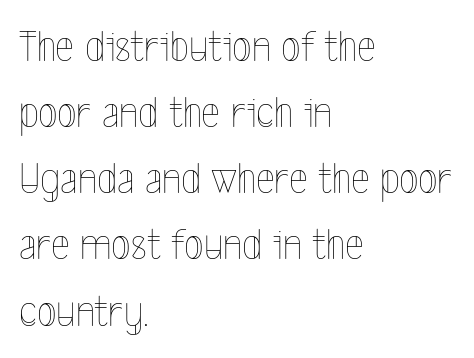
{"italic": "no", "bold": "no", "weight": "thin", "width": "condensed", "x_height": "medium", "monospaced": "no", "underline": "no", "align": "left", "line_spacing": "normal", "line_spacing_ratio": 1.47, "letter_spacing": "normal", "letter_spacing_em": 0.0, "glyph_px": 45}
